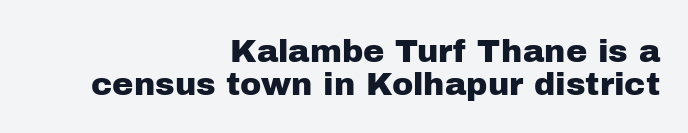
Vertically, the passage feels compressed, each row crowding the next. Looks like regular typesetting: each glyph gets only the width it needs. Note: no serifs on the glyphs. Plain, unruled lines of type. Leftover space on each line is placed entirely before the opening word. Italic: no, the glyphs are upright roman.
